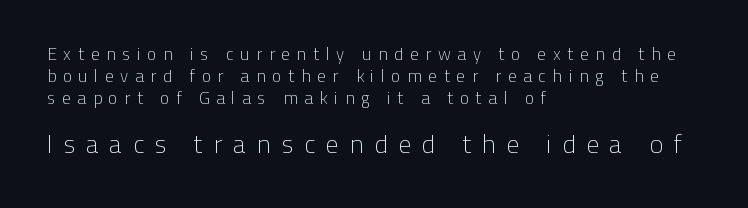
Q: Is the text bold? A: No.
Q: Is the text italic (slanted)? A: No, it is upright.
Q: Is the text underlined? A: No.
Q: How is the paragraph aligned? A: Left-aligned.
Q: Is the spacing between letters normal or unusually wide? A: Unusually wide.
Q: Is the spacing between lines tight, normal or loose? A: Normal.
Q: Which block of text is set in a larger size, the first (top) or the second (bottom)? A: The second (bottom) one.
